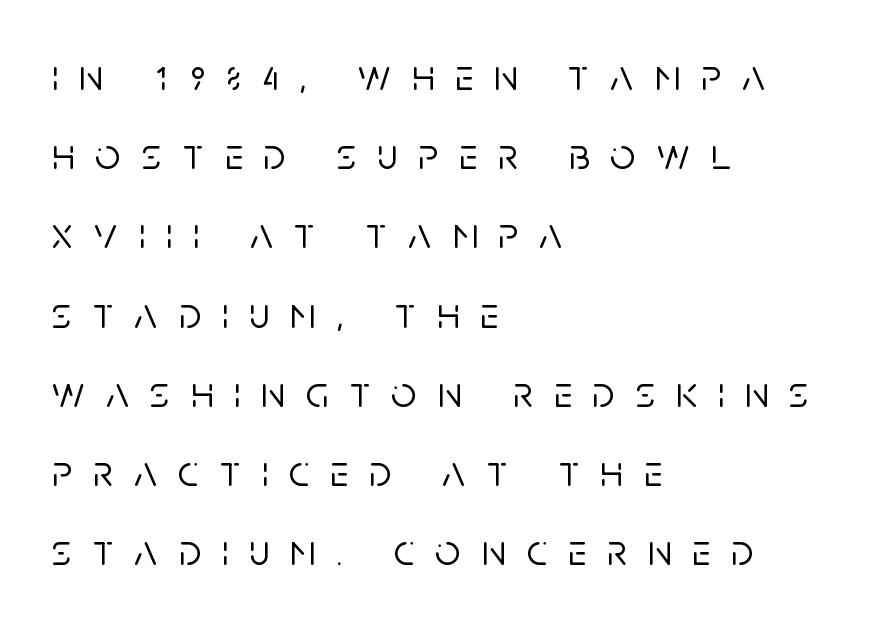
{"serif": "no", "italic": "no", "width": "normal", "stroke_contrast": "low", "x_height": "large", "monospaced": "no", "underline": "no", "align": "left", "line_spacing_ratio": 1.8, "letter_spacing": "wide", "letter_spacing_em": 0.48, "glyph_px": 44}
